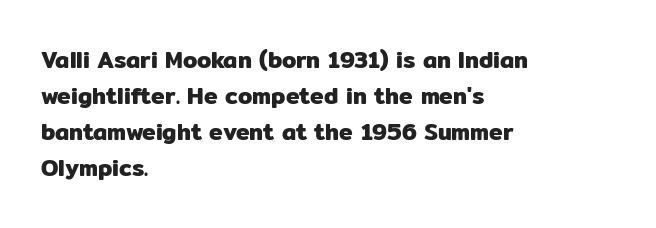
Regular leading. Check under the words: just untouched page. The type is set solid horizontally, with unmodified tracking. The paragraph has a hard left edge and a soft right edge.
